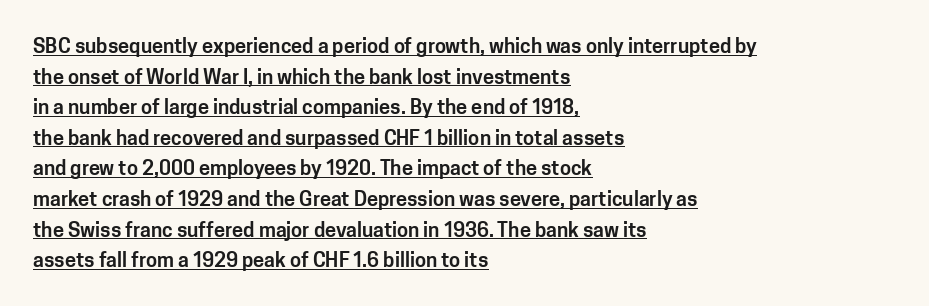
If you drew a line through each stem, it would be perfectly vertical. Honestly, the underline is the first thing you notice here. The letterforms sit shoulder to shoulder at normal distance. Regular leading. In CSS terms this would be text-align: left.
